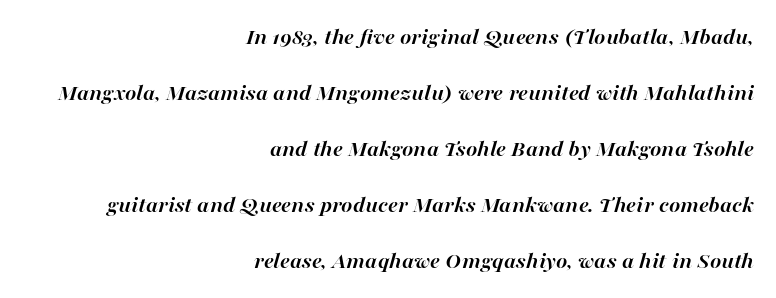
Q: Is the text bold? A: Yes.
Q: Is the text italic (slanted)? A: Yes, it leans right by about 16 degrees.
Q: Is the text underlined? A: No.
Q: How is the paragraph aligned? A: Right-aligned.
Q: Is the spacing between letters normal or unusually wide? A: Normal.
Q: Is the spacing between lines tight, normal or loose? A: Loose.
